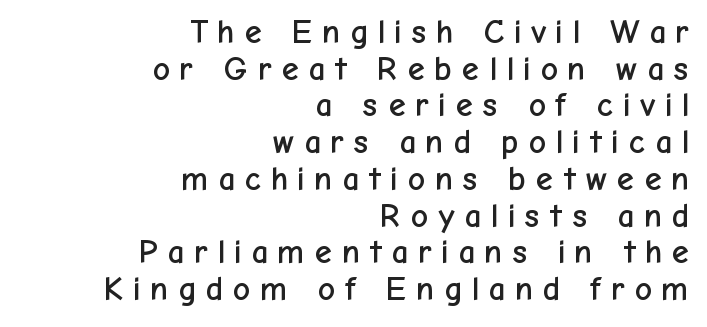
Q: Is the text italic (slanted)? A: No, it is upright.
Q: Is the typeface a serif or a sans-serif typeface? A: Sans-serif.
Q: Is the text underlined? A: No.
Q: How is the paragraph aligned? A: Right-aligned.
Q: Is the spacing between letters normal or unusually wide? A: Unusually wide.
Q: Is the spacing between lines tight, normal or loose? A: Tight.
Q: Width (condensed, normal, or wide)? A: Normal.
Q: Stroke contrast? A: Low.
Q: x-height? A: Medium.
Q: Monospaced? A: No.
